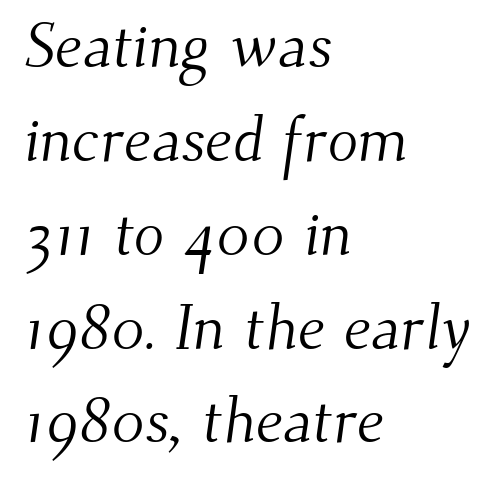
{"serif": "yes", "bold": "no", "weight": "light", "width": "normal", "stroke_contrast": "medium", "x_height": "small", "monospaced": "no", "underline": "no", "align": "left", "line_spacing": "normal", "line_spacing_ratio": 1.49, "letter_spacing": "normal", "letter_spacing_em": 0.0, "glyph_px": 63}
